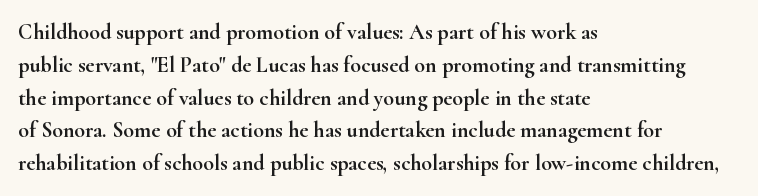
{"italic": "no", "underline": "no", "align": "left", "line_spacing": "normal", "line_spacing_ratio": 1.49, "letter_spacing": "normal", "letter_spacing_em": 0.0, "glyph_px": 22}
